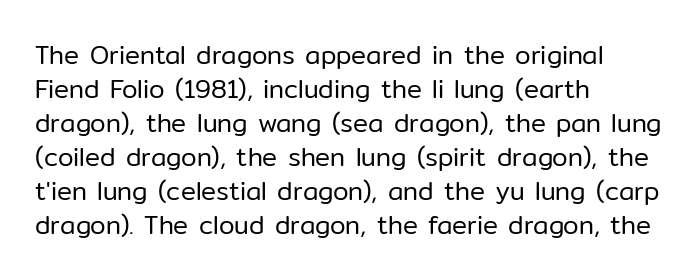
Q: Is the text bold? A: No.
Q: Is the text italic (slanted)? A: No, it is upright.
Q: Is the text underlined? A: No.
Q: How is the paragraph aligned? A: Left-aligned.
Q: Is the spacing between letters normal or unusually wide? A: Normal.
Q: Is the spacing between lines tight, normal or loose? A: Normal.
